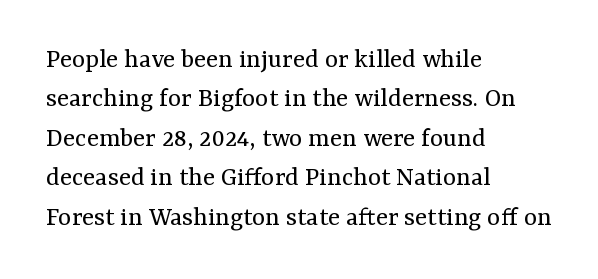
{"serif": "yes", "italic": "no", "bold": "no", "weight": "regular", "width": "normal", "stroke_contrast": "medium", "x_height": "medium", "monospaced": "no", "underline": "no", "align": "left", "line_spacing": "normal", "line_spacing_ratio": 1.41, "letter_spacing": "normal", "letter_spacing_em": 0.0, "glyph_px": 28}
